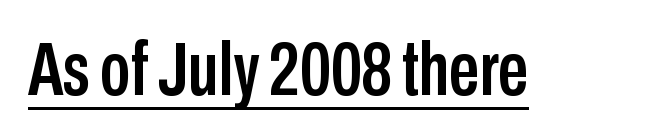
The image shows 76 px condensed sans-serif type, upright; set normal letter spacing, underlined; low stroke contrast and a medium x-height.
